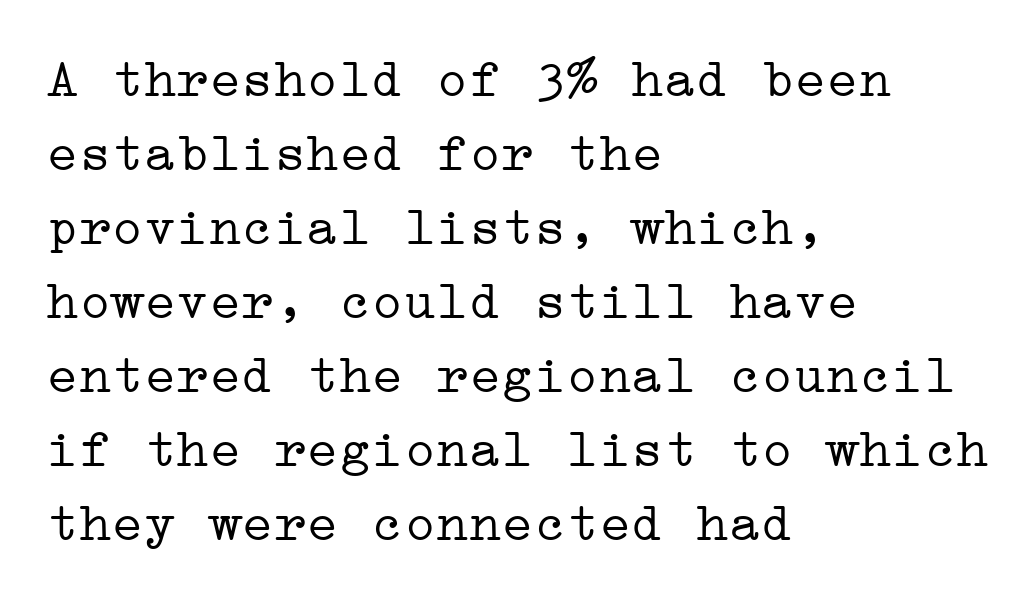
Q: Is the text bold? A: No.
Q: Is the text italic (slanted)? A: No, it is upright.
Q: Is the typeface a serif or a sans-serif typeface? A: Serif.
Q: Is the text underlined? A: No.
Q: How is the paragraph aligned? A: Left-aligned.
Q: Is the spacing between letters normal or unusually wide? A: Normal.
Q: Is the spacing between lines tight, normal or loose? A: Normal.
Q: Width (condensed, normal, or wide)? A: Wide.
Q: Stroke contrast? A: Low.
Q: x-height? A: Medium.
